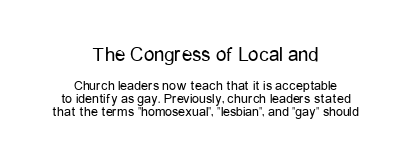
{"italic": "no", "bold": "no", "underline": "no", "align": "center", "line_spacing": "tight", "line_spacing_ratio": 0.95, "letter_spacing": "normal", "letter_spacing_em": 0.0, "larger_block": "first", "size_ratio": 1.5, "glyph_px": 21}
